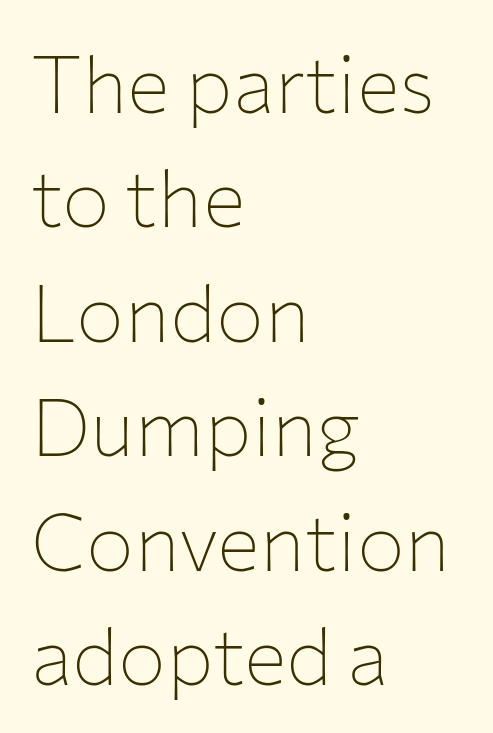
The image shows 80 px thin sans-serif type, upright; set left-aligned, normal line spacing (1.43x), normal letter spacing, not underlined; low stroke contrast and a medium x-height.
